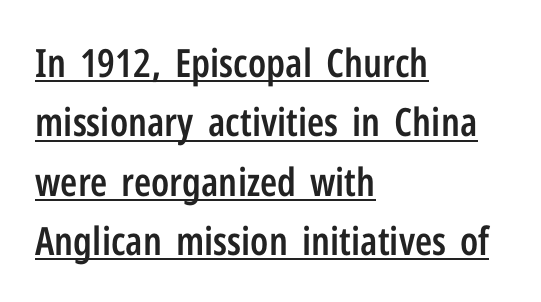
Underlining? Definitely there. Tracking value appears to be zero — textbook default spacing. Each letter keeps its own natural width here, so spacing adapts to shape. Vertically, the passage feels balanced, rows spaced as you'd expect. A semibold gives these letters moderate extra thickness, short of bold. The glyphs in this specimen are sans serif.
